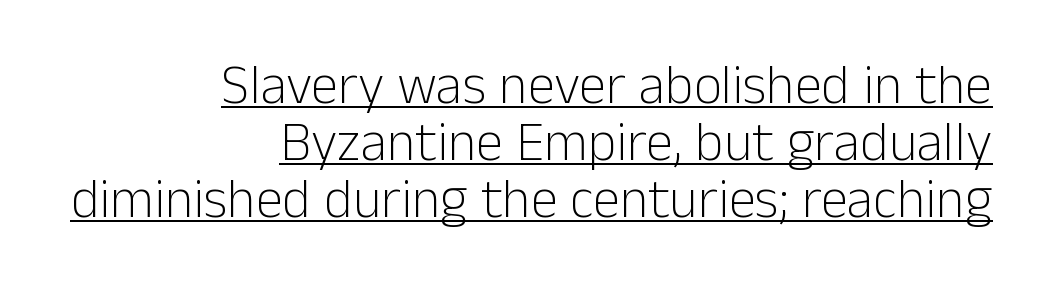
{"serif": "no", "italic": "no", "bold": "no", "weight": "light", "width": "normal", "stroke_contrast": "low", "x_height": "medium", "monospaced": "no", "underline": "yes", "align": "right", "line_spacing": "tight", "line_spacing_ratio": 1.04, "letter_spacing": "normal", "letter_spacing_em": 0.0, "glyph_px": 55}
